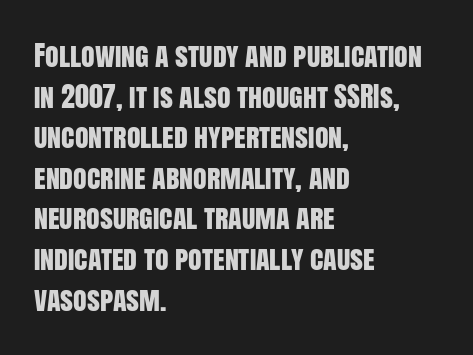
Q: Is the text italic (slanted)? A: No, it is upright.
Q: Is the typeface a serif or a sans-serif typeface? A: Sans-serif.
Q: Is the text underlined? A: No.
Q: How is the paragraph aligned? A: Left-aligned.
Q: Is the spacing between letters normal or unusually wide? A: Normal.
Q: Is the spacing between lines tight, normal or loose? A: Normal.
Q: Width (condensed, normal, or wide)? A: Condensed.
Q: Stroke contrast? A: Low.
Q: x-height? A: Large.
Q: Monospaced? A: No.
